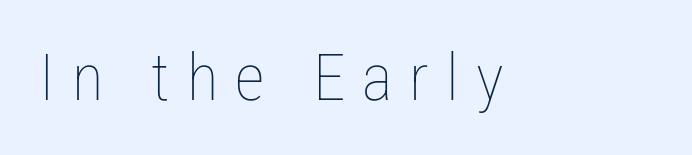
Q: Is the text bold? A: No.
Q: Is the text italic (slanted)? A: No, it is upright.
Q: Is the text underlined? A: No.
Q: Is the spacing between letters normal or unusually wide? A: Unusually wide.
Q: Width (condensed, normal, or wide)? A: Condensed.
Q: Stroke contrast? A: Low.
Q: x-height? A: Medium.
Q: Monospaced? A: No.
